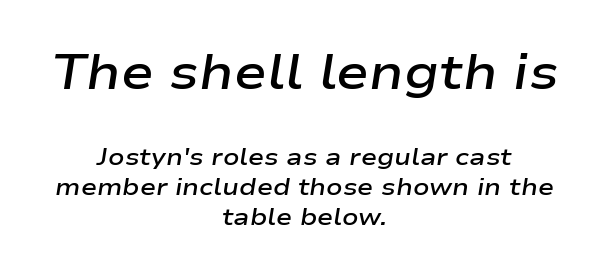
The image shows 49 px semibold, wide type, italic (leaning right); set centered, normal line spacing (1.26x), normal letter spacing, not underlined; the first (top) block is 2.04x larger; low stroke contrast and a medium x-height.
